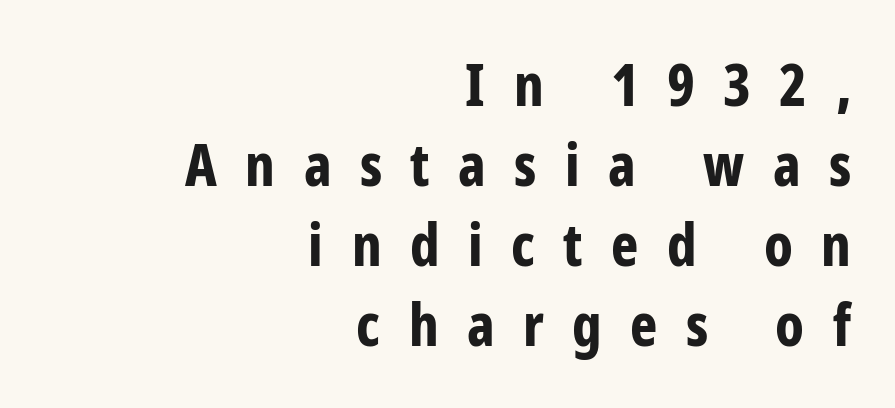
This sample is right-justified, so line beginnings fall wherever the words allow. The face used here is a sans, in the tradition of grotesques and geometrics. The foot of each line stays bare and open. The horizontal fit of the characters is loose and conspicuously gappy. Nope, not italic — everything's standing straight. The passage shown stacks its lines at a standard gap.
